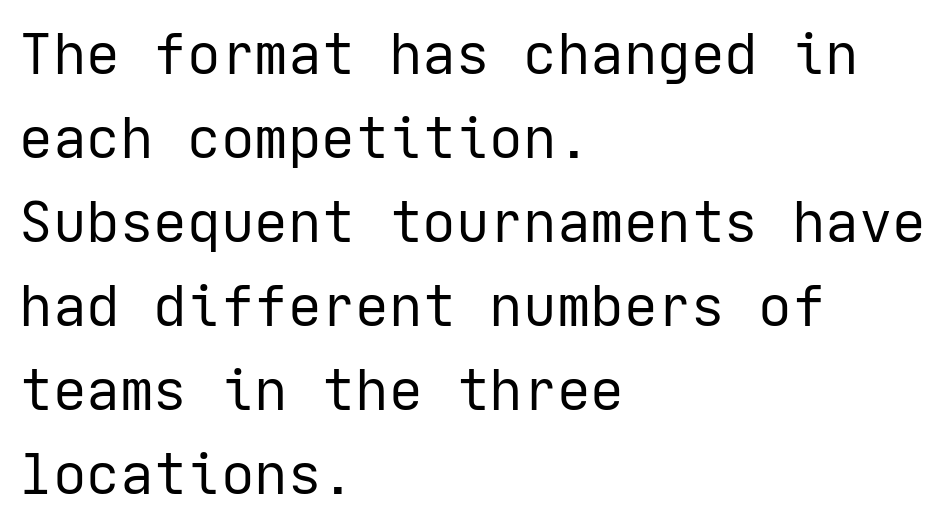
Q: Is the text bold? A: No.
Q: Is the text italic (slanted)? A: No, it is upright.
Q: Is the typeface a serif or a sans-serif typeface? A: Sans-serif.
Q: Is the text underlined? A: No.
Q: How is the paragraph aligned? A: Left-aligned.
Q: Is the spacing between letters normal or unusually wide? A: Normal.
Q: Is the spacing between lines tight, normal or loose? A: Normal.
Q: Width (condensed, normal, or wide)? A: Normal.
Q: Stroke contrast? A: Low.
Q: x-height? A: Medium.
